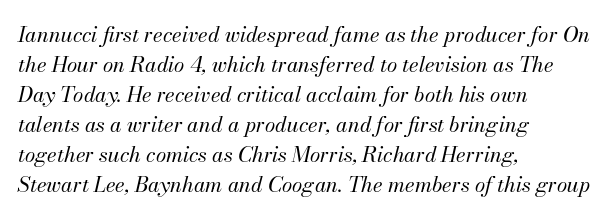
In terms of posture, this sample is oblique. Where is the straight margin? On the left. No extra ink here — the face is not bold. Standard letterfit; no display-style spreading of the glyphs. The passage shown is not underscored anywhere.
